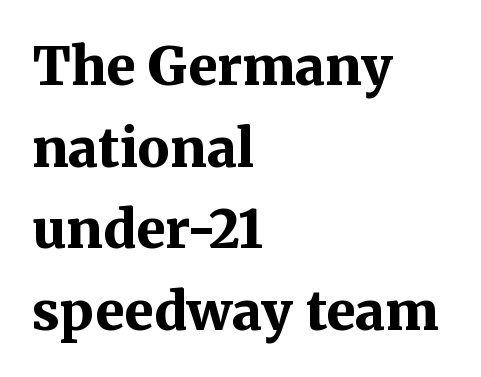
The gap between lines stays unmarked. I'd call this a serif setting — the letters wear small feet. Posture: straight, roman, zero tilt. The rows are spaced the way most documents space them.
